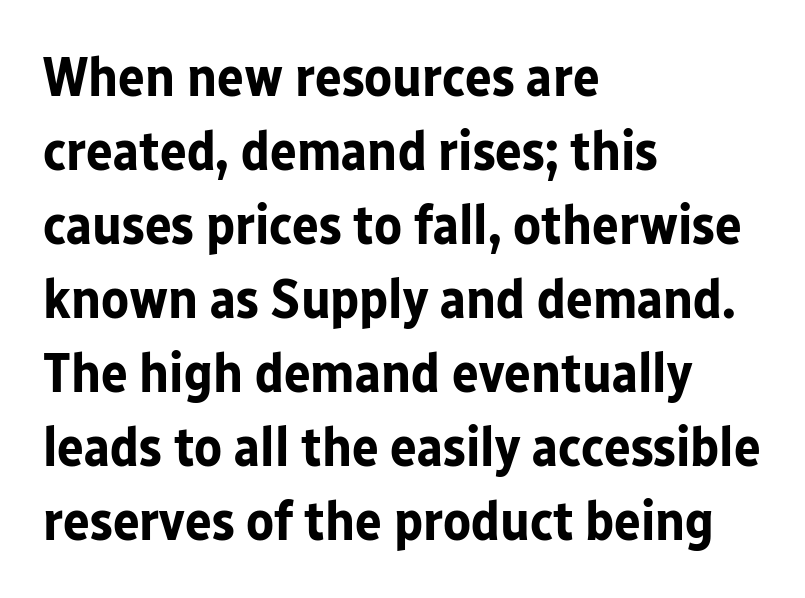
A typesetter would call this proportional, since set widths differ per character. The letters stand straight up with perfectly vertical stems. Type style note: lacks serifs. Just letters on the line, the space beneath them empty.
